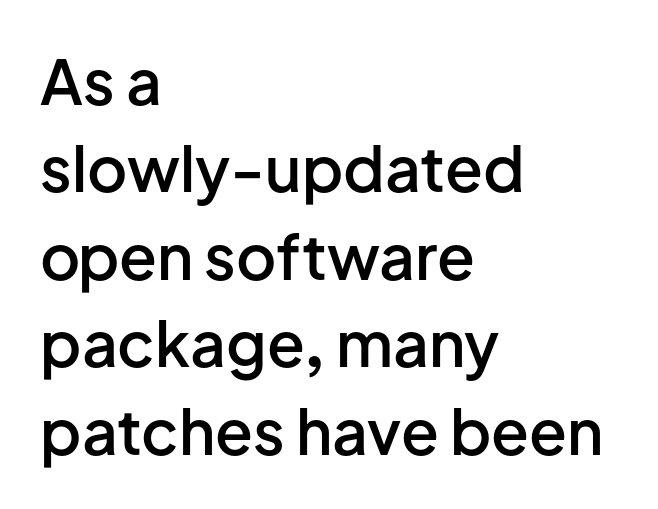
The image shows 62 px semibold sans-serif type, upright; set left-aligned, normal line spacing (1.41x), normal letter spacing, not underlined; low stroke contrast and a medium x-height.
